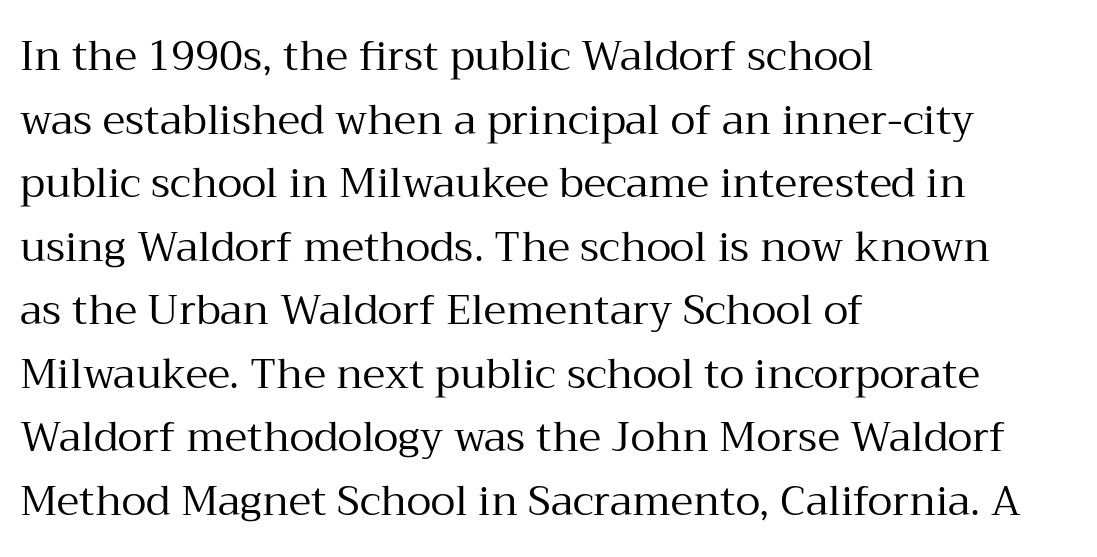
Character widths vary here, with narrow letters taking less room than wide ones. Observe the serifs anchoring each vertical stroke in this sample. A typesetter would call this leading conventional body-copy spacing. Typeset ragged right — the left edge is the straight one.
